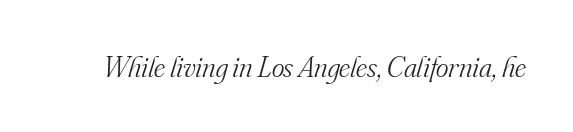
Observe the serifs anchoring each vertical stroke in this sample. Each letter keeps its own natural width here, so spacing adapts to shape. The strokes carry an ordinary text weight at most. A typesetter would mark this as italic. Honestly, the letter spacing is just normal — you wouldn't notice it. Clear beneath every line of the passage.
